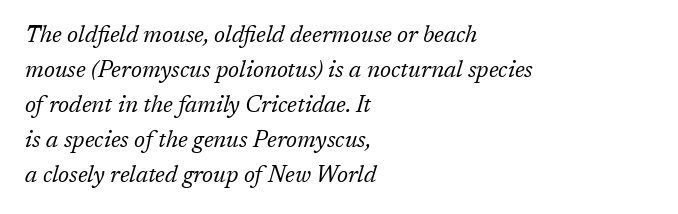
{"italic": "yes", "lean": "right", "slant_degrees": 17, "bold": "no", "underline": "no", "align": "left", "line_spacing": "normal", "line_spacing_ratio": 1.52, "letter_spacing": "normal", "letter_spacing_em": 0.0, "glyph_px": 23}
